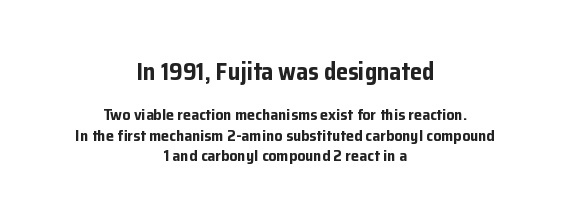
Leading: standard. Size hierarchy here favors the leading block over the trailing one. Ordinary non-slanted type is in use. The face used here is rendered with its standard letterfit. Notice how the passage keeps no hard edge, just a central spine. Rule under the text: the space is simply empty.
